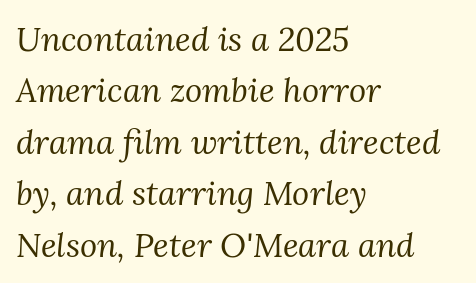
Normally led — the rows are evenly, conventionally spaced. A quiet, ordinary-to-light weight characterises the typeface. Words appear dense and cohesive because spacing is normal. The passage shown is typed in a proportional face where columns would drift.
